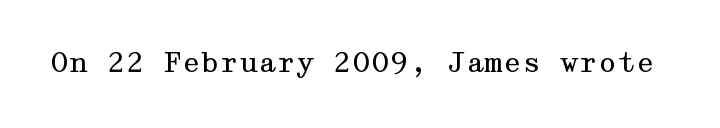
Q: Is the text bold? A: No.
Q: Is the text italic (slanted)? A: No, it is upright.
Q: Is the text underlined? A: No.
Q: Is the spacing between letters normal or unusually wide? A: Normal.
